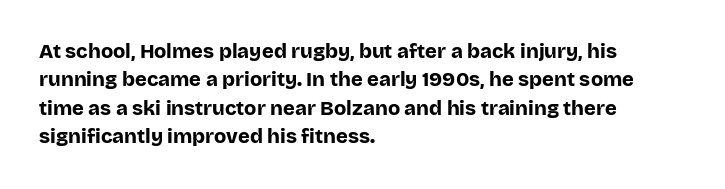
Q: Is the text bold? A: Yes.
Q: Is the text italic (slanted)? A: No, it is upright.
Q: Is the text underlined? A: No.
Q: How is the paragraph aligned? A: Left-aligned.
Q: Is the spacing between letters normal or unusually wide? A: Normal.
Q: Is the spacing between lines tight, normal or loose? A: Normal.
